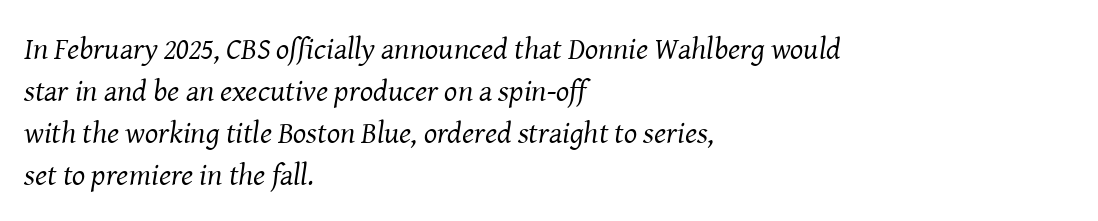
Q: Is the text bold? A: No.
Q: Is the text italic (slanted)? A: Yes, it leans right by about 8 degrees.
Q: Is the typeface a serif or a sans-serif typeface? A: Serif.
Q: Is the text underlined? A: No.
Q: How is the paragraph aligned? A: Left-aligned.
Q: Is the spacing between letters normal or unusually wide? A: Normal.
Q: Is the spacing between lines tight, normal or loose? A: Normal.
Q: Width (condensed, normal, or wide)? A: Normal.
Q: Stroke contrast? A: Medium.
Q: x-height? A: Medium.
Q: Monospaced? A: No.
